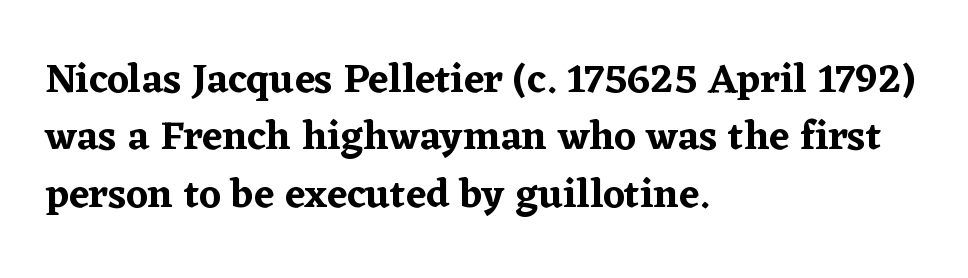
The image shows 41 px serif type, upright; set left-aligned, normal line spacing (1.4x), normal letter spacing, not underlined; low stroke contrast and a medium x-height.
